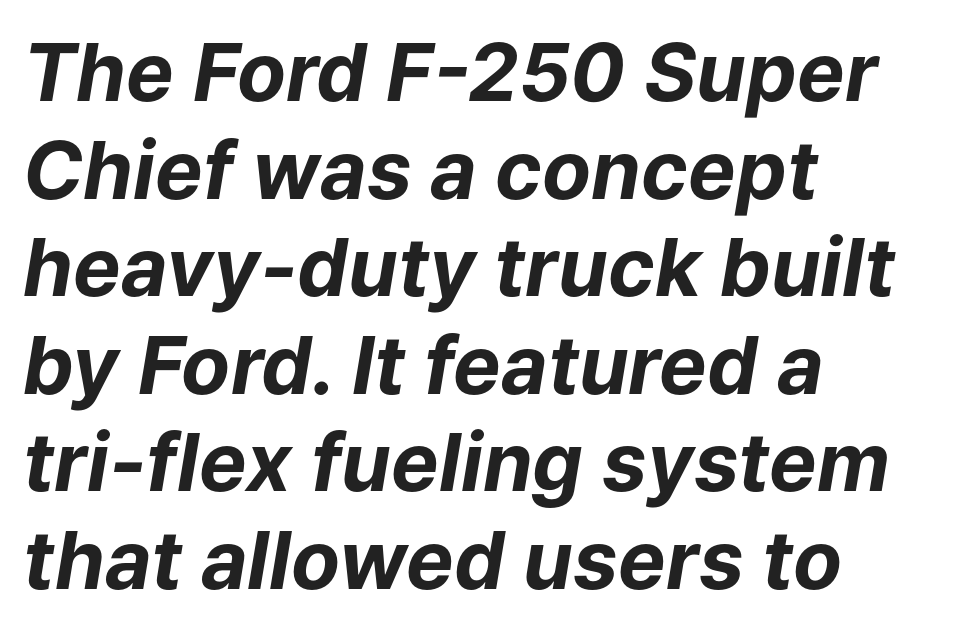
The image shows 80 px bold type, italic (leaning right); set left-aligned, line spacing 1.22x, normal letter spacing, not underlined; low stroke contrast and a medium x-height.
